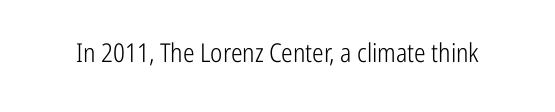
{"italic": "no", "bold": "no", "underline": "no", "letter_spacing": "normal", "letter_spacing_em": 0.0, "glyph_px": 26}
